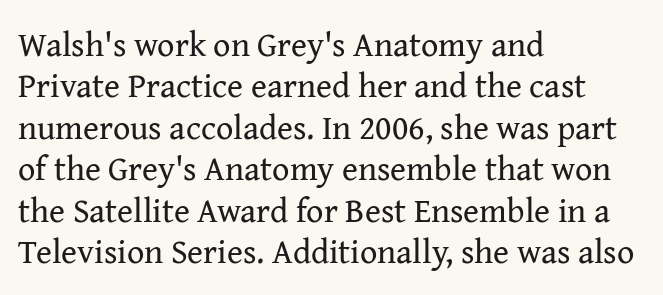
Short and long lines alike share a common starting point at left. A typesetter would call this proportional, since set widths differ per character. The characters display serif detailing at their extremities. Nothing unusual about the tracking: characters are spaced as the font intends. The gap between lines stays unmarked. Nope, not italic — everything's standing straight.
